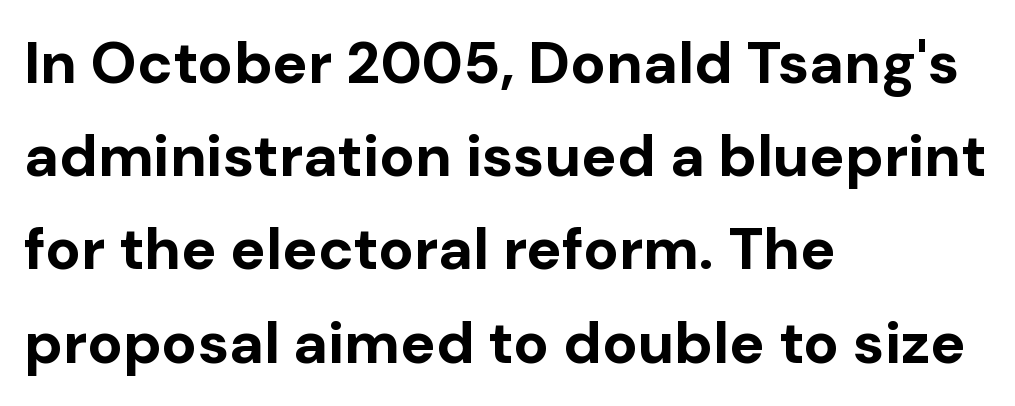
{"serif": "no", "italic": "no", "bold": "yes", "weight": "bold", "width": "normal", "stroke_contrast": "low", "x_height": "medium", "monospaced": "no", "underline": "no", "align": "left", "line_spacing": "normal", "line_spacing_ratio": 1.58, "letter_spacing": "normal", "letter_spacing_em": 0.0, "glyph_px": 59}
